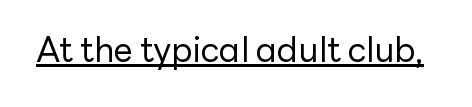
The image shows 34 px regular-weight sans-serif type, upright; set normal letter spacing, underlined; low stroke contrast and a medium x-height.
